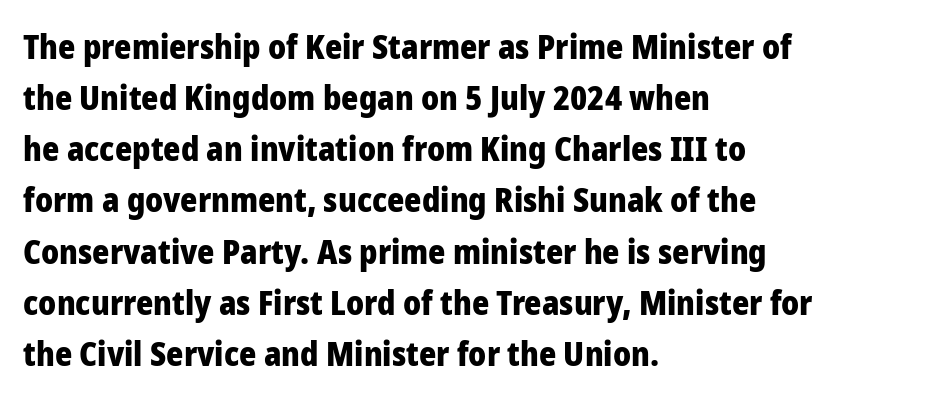
{"serif": "no", "italic": "no", "bold": "yes", "weight": "heavy", "width": "normal", "stroke_contrast": "low", "x_height": "medium", "monospaced": "no", "underline": "no", "align": "left", "line_spacing": "normal", "line_spacing_ratio": 1.55, "letter_spacing": "normal", "letter_spacing_em": 0.0, "glyph_px": 33}
